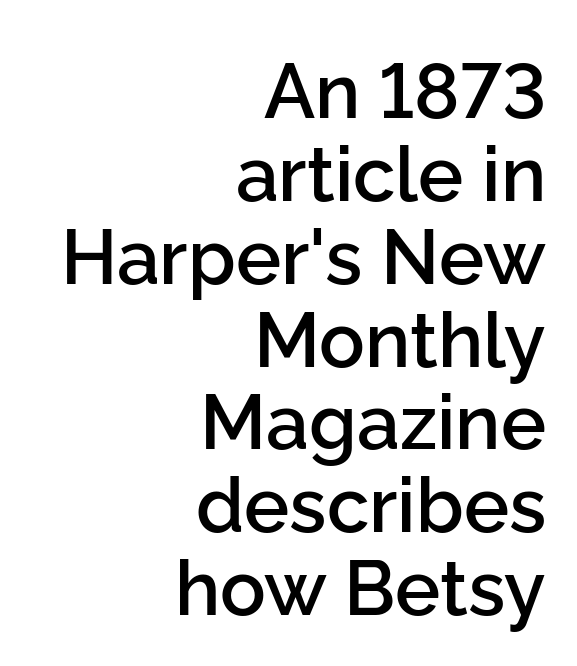
Nothing unusual about the tracking: characters are spaced as the font intends. Each new line begins almost immediately beneath the previous one. The text block is weighted toward the right margin, trailing off unevenly leftward. What weight is shown? A semibold, between regular and bold.
